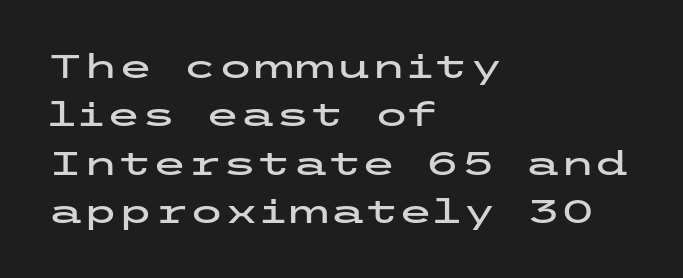
Honestly, there is no underline to notice here at all. The block of text has a typical density, with ordinary space between rows. Notice how the passage keeps a crisp vertical edge on the left only. The typeface chosen for these lines omits serifs. You could call the tracking neutral — neither tight nor loose.
